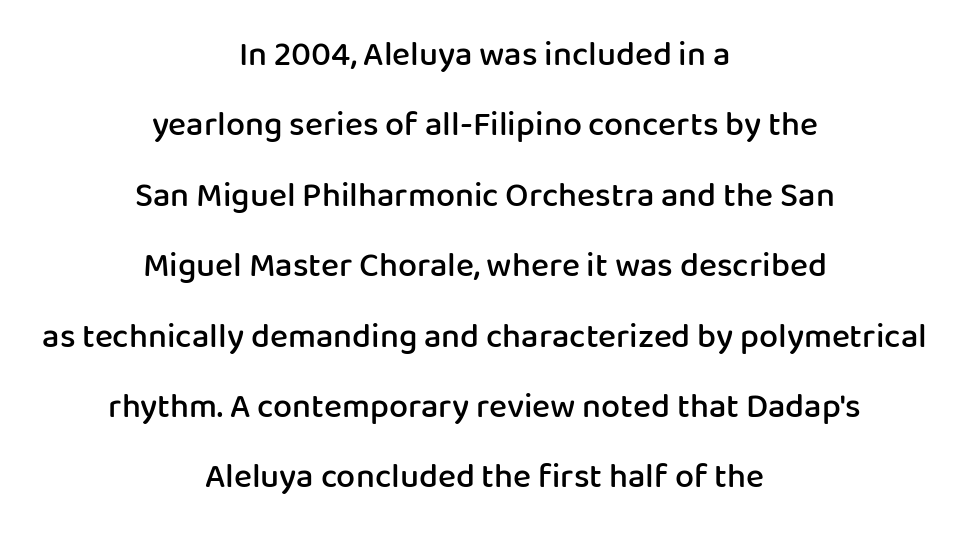
{"serif": "no", "italic": "no", "bold": "semi", "weight": "semibold", "width": "normal", "stroke_contrast": "low", "x_height": "medium", "monospaced": "no", "underline": "no", "align": "center", "line_spacing": "loose", "line_spacing_ratio": 2.07, "letter_spacing": "normal", "letter_spacing_em": 0.0, "glyph_px": 34}
